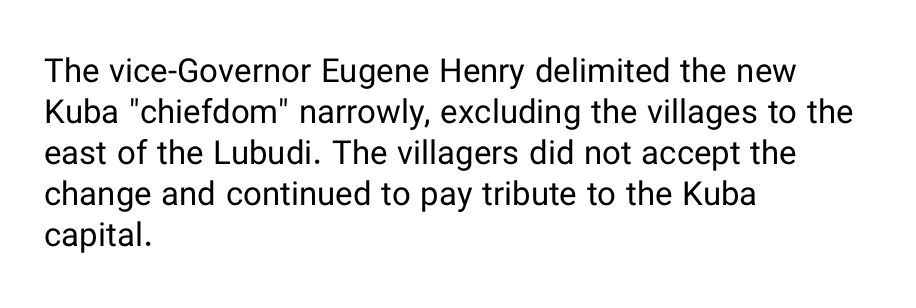
Do the characters align in a grid? No, the font is proportional. This sample uses plain, unmodified letter spacing. The lettering stays uniformly vertical, giving the passage a roman look. A bare baseline throughout the passage. Font category for this specimen: sans-serif. Ink coverage per letter is moderate at most.
